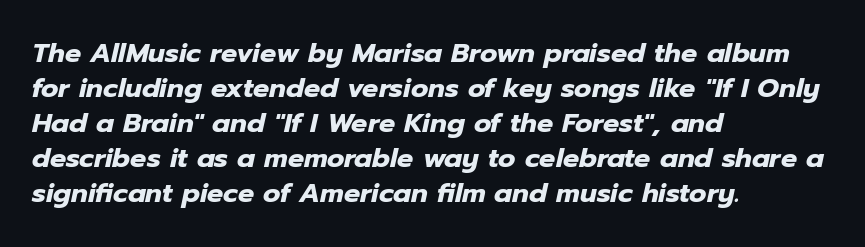
Q: Is the text bold? A: Yes.
Q: Is the text italic (slanted)? A: Yes, it leans right by about 12 degrees.
Q: Is the text underlined? A: No.
Q: How is the paragraph aligned? A: Left-aligned.
Q: Is the spacing between letters normal or unusually wide? A: Normal.
Q: Is the spacing between lines tight, normal or loose? A: Normal.
